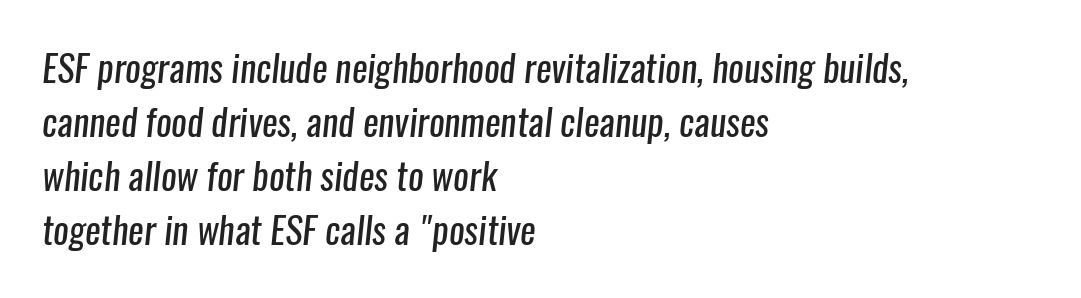
The image shows 37 px regular-weight, condensed sans-serif type; set left-aligned, normal line spacing (1.46x), normal letter spacing, not underlined; low stroke contrast and a medium x-height.
